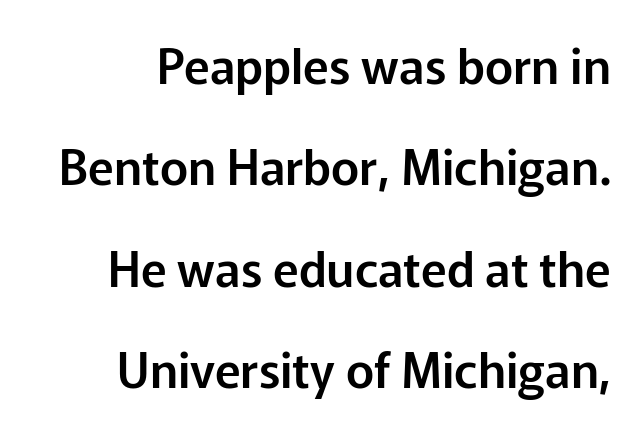
Regarding leading, the lines here are spaced well apart. The space beneath each line is pristine and unruled. The text was rendered using a sans face with plain stroke endings. Italic: no, the glyphs are upright roman. The horizontal fit of the characters is conventional and even. Character widths vary here, with narrow letters taking less room than wide ones.
